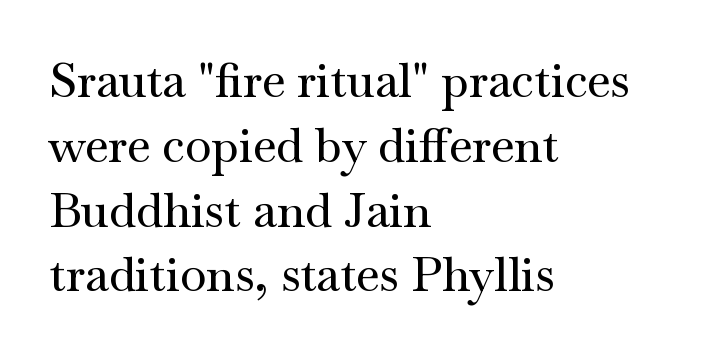
The image shows 48 px wide serif type, upright; set left-aligned, normal line spacing (1.35x), normal letter spacing, not underlined; medium stroke contrast and a small x-height.
